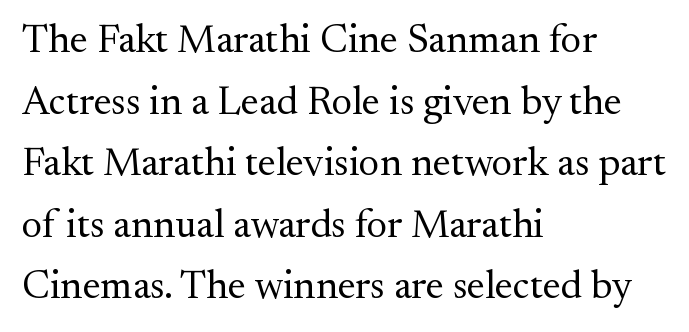
The leading is moderate, giving the passage an even texture. The lettering stays uniformly vertical, giving the passage a roman look. Think standard paragraph weight, or any step lighter than that. Here the glyphs are tracked normally, forming tight word shapes.
